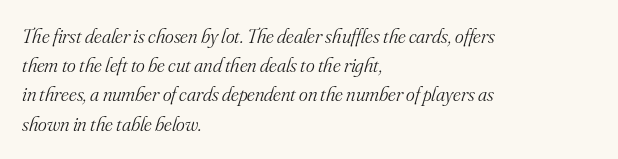
Q: Is the text bold? A: No.
Q: Is the text italic (slanted)? A: Yes, it leans right by about 16 degrees.
Q: Is the text underlined? A: No.
Q: How is the paragraph aligned? A: Left-aligned.
Q: Is the spacing between letters normal or unusually wide? A: Normal.
Q: Is the spacing between lines tight, normal or loose? A: Normal.
